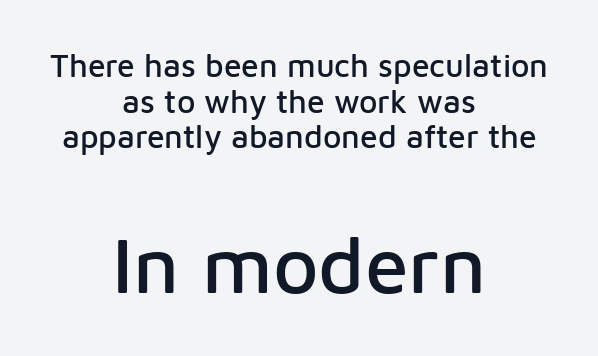
Q: Is the text italic (slanted)? A: No, it is upright.
Q: Is the typeface a serif or a sans-serif typeface? A: Sans-serif.
Q: Is the text underlined? A: No.
Q: How is the paragraph aligned? A: Centered.
Q: Is the spacing between letters normal or unusually wide? A: Normal.
Q: Is the spacing between lines tight, normal or loose? A: Tight.
Q: Which block of text is set in a larger size, the first (top) or the second (bottom)? A: The second (bottom) one.
Q: Width (condensed, normal, or wide)? A: Normal.
Q: Stroke contrast? A: Low.
Q: x-height? A: Medium.
Q: Monospaced? A: No.
